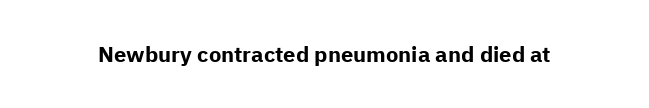
The image shows 22 px bold type, upright; set normal letter spacing, not underlined.
